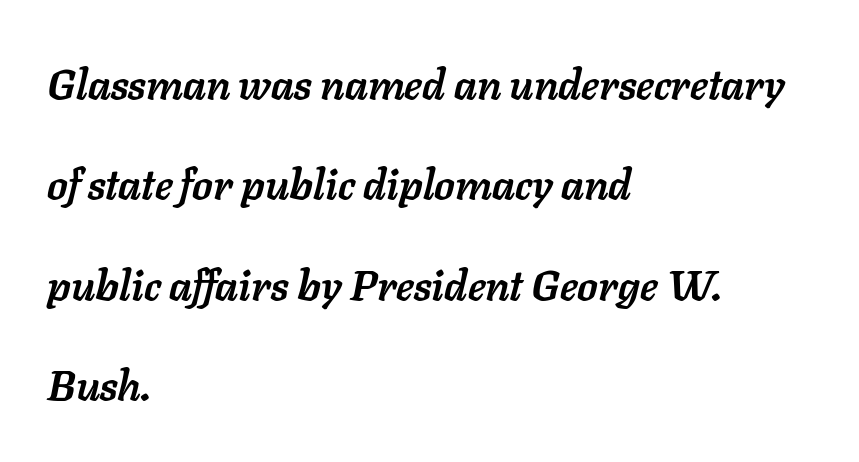
The compositor pushed each line to the left boundary. This sample has the flowing, uneven cadence of proportional lettering. Is there much room between lines? Yes — plenty of vertical air separates them. Glance below the letters and you will spot only blank space. The glyphs look as if they've been sheared to an angle.
